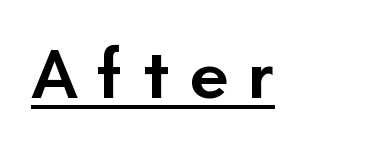
Q: Is the text bold? A: Semi-bold.
Q: Is the text italic (slanted)? A: No, it is upright.
Q: Is the typeface a serif or a sans-serif typeface? A: Sans-serif.
Q: Is the text underlined? A: Yes.
Q: Is the spacing between letters normal or unusually wide? A: Unusually wide.
Q: Width (condensed, normal, or wide)? A: Normal.
Q: Stroke contrast? A: Low.
Q: x-height? A: Small.
Q: Monospaced? A: No.
